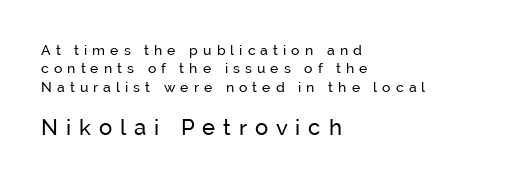
Q: Is the text bold? A: No.
Q: Is the text italic (slanted)? A: No, it is upright.
Q: Is the text underlined? A: No.
Q: How is the paragraph aligned? A: Left-aligned.
Q: Is the spacing between letters normal or unusually wide? A: Unusually wide.
Q: Is the spacing between lines tight, normal or loose? A: Normal.
Q: Which block of text is set in a larger size, the first (top) or the second (bottom)? A: The second (bottom) one.
